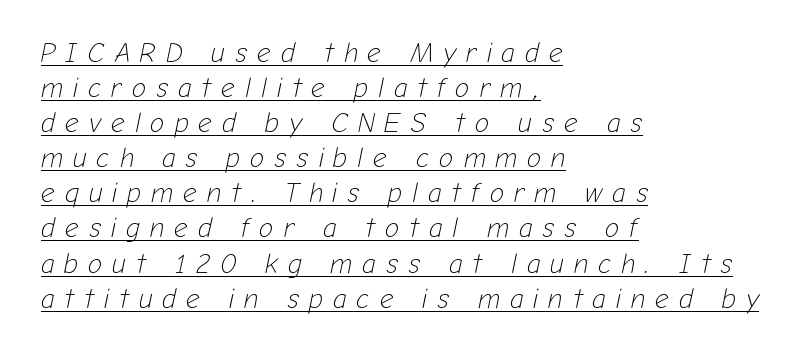
Bold? No — there's no thickening of the strokes. Someone cranked the tracking dial way up on this one. Decoration check: the copy is underlined. The paragraph has a hard left edge and a soft right edge. How would I describe the line gaps? Plain and ordinary. The passage shown leans; its letterforms are oblique.
